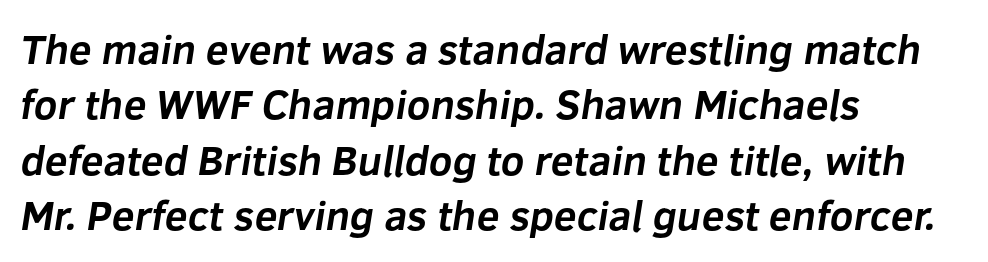
Q: Is the text bold? A: Yes.
Q: Is the typeface a serif or a sans-serif typeface? A: Sans-serif.
Q: Is the text underlined? A: No.
Q: How is the paragraph aligned? A: Left-aligned.
Q: Is the spacing between letters normal or unusually wide? A: Normal.
Q: Is the spacing between lines tight, normal or loose? A: Normal.
Q: Width (condensed, normal, or wide)? A: Normal.
Q: Stroke contrast? A: Low.
Q: x-height? A: Medium.
Q: Monospaced? A: No.
